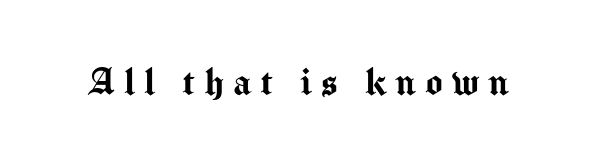
The image shows 45 px sans-serif type, upright; set unusually wide letter spacing (+0.2 em), not underlined; medium stroke contrast and a medium x-height.
